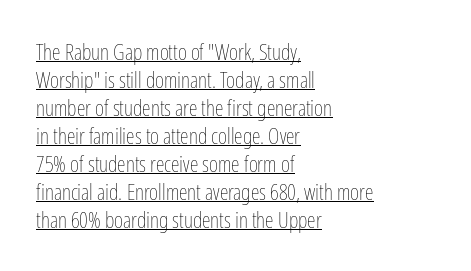
Leading: standard. This sample is left-justified, so line endings fall wherever the words run out. In terms of letterspacing, this is plain default setting. Somebody hit Ctrl+U on this one — the words are underlined. Italic? Not at all — the glyphs are vertical. Heft: none added — not bold.
